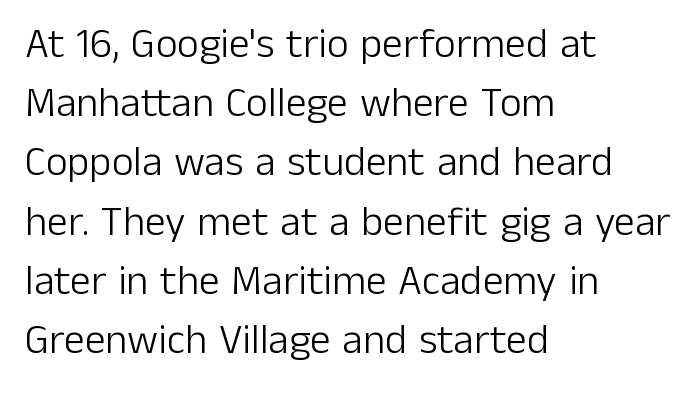
These lines are composed in type without serifs. Bare-footed words on every line. This sample has the flowing, uneven cadence of proportional lettering. The passage shown is not bold in any degree. No extra tracking has been applied to these lines. The text block is weighted toward the left margin, trailing off unevenly rightward.
